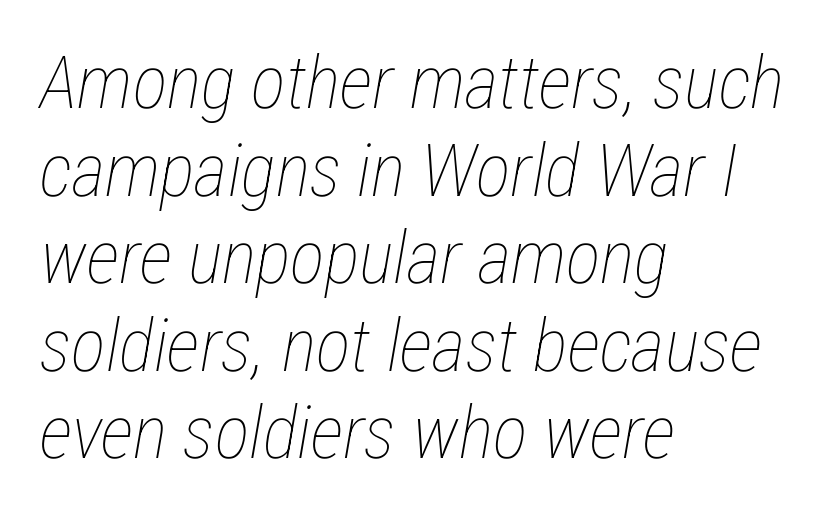
The image shows 73 px thin, condensed type, italic (leaning right); set left-aligned, line spacing 1.2x, normal letter spacing, not underlined; low stroke contrast and a medium x-height.
